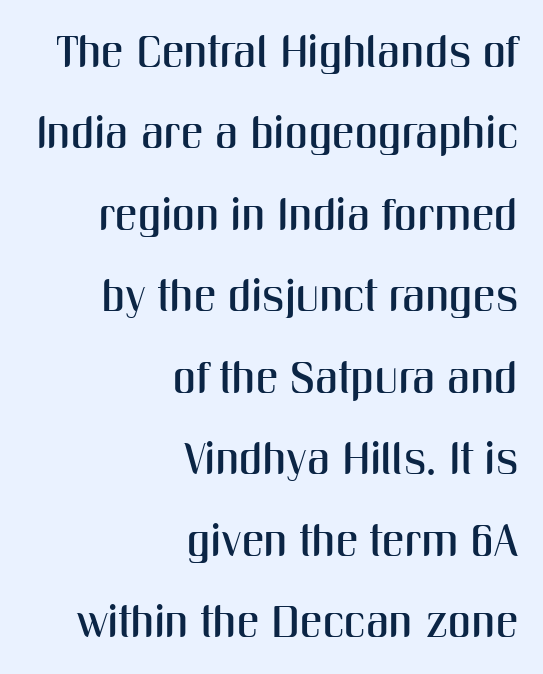
Q: Is the text italic (slanted)? A: No, it is upright.
Q: Is the typeface a serif or a sans-serif typeface? A: Sans-serif.
Q: Is the text underlined? A: No.
Q: How is the paragraph aligned? A: Right-aligned.
Q: Is the spacing between letters normal or unusually wide? A: Normal.
Q: Width (condensed, normal, or wide)? A: Condensed.
Q: Stroke contrast? A: Medium.
Q: x-height? A: Medium.
Q: Monospaced? A: No.
